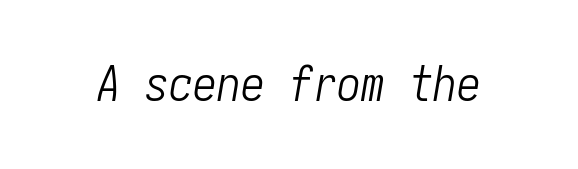
{"italic": "yes", "lean": "right", "slant_degrees": 10, "bold": "no", "weight": "light", "width": "condensed", "stroke_contrast": "low", "x_height": "medium", "underline": "no", "letter_spacing": "normal", "letter_spacing_em": 0.0, "glyph_px": 48}
